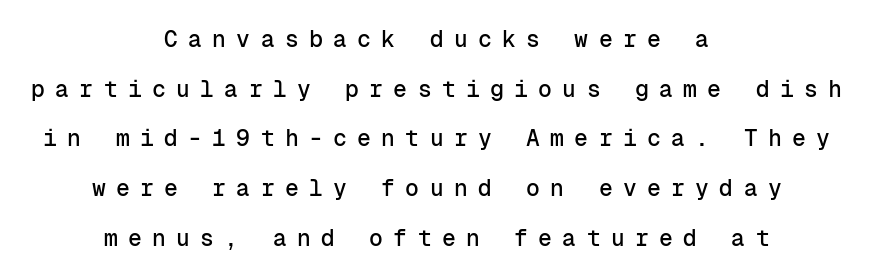
Q: Is the text italic (slanted)? A: No, it is upright.
Q: Is the text underlined? A: No.
Q: How is the paragraph aligned? A: Centered.
Q: Is the spacing between letters normal or unusually wide? A: Unusually wide.
Q: Is the spacing between lines tight, normal or loose? A: Loose.
